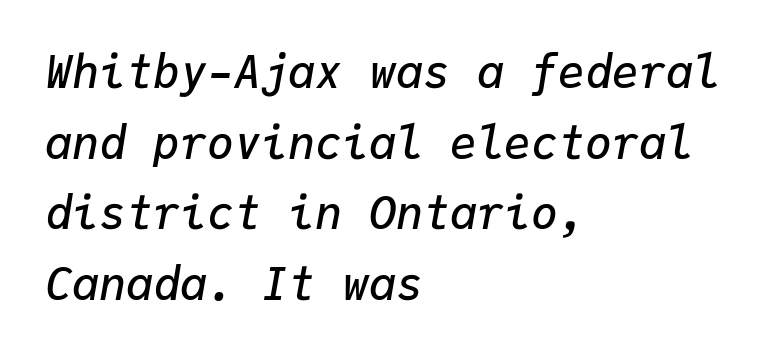
Q: Is the text bold? A: Semi-bold.
Q: Is the text italic (slanted)? A: Yes, it leans right by about 9 degrees.
Q: Is the text underlined? A: No.
Q: How is the paragraph aligned? A: Left-aligned.
Q: Is the spacing between letters normal or unusually wide? A: Normal.
Q: Is the spacing between lines tight, normal or loose? A: Normal.
Q: Width (condensed, normal, or wide)? A: Normal.
Q: Stroke contrast? A: Low.
Q: x-height? A: Medium.
Q: Monospaced? A: Yes.
